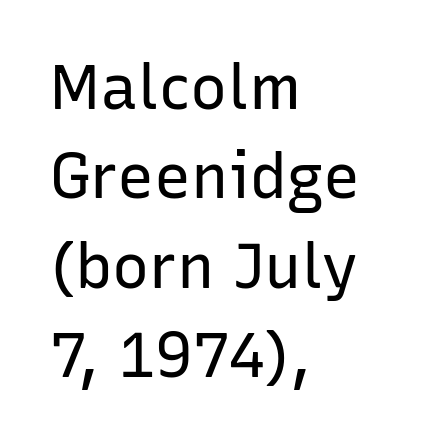
Q: Is the text bold? A: No.
Q: Is the text italic (slanted)? A: No, it is upright.
Q: Is the typeface a serif or a sans-serif typeface? A: Sans-serif.
Q: Is the text underlined? A: No.
Q: How is the paragraph aligned? A: Left-aligned.
Q: Is the spacing between letters normal or unusually wide? A: Normal.
Q: Is the spacing between lines tight, normal or loose? A: Normal.
Q: Width (condensed, normal, or wide)? A: Normal.
Q: Stroke contrast? A: Low.
Q: x-height? A: Medium.
Q: Monospaced? A: No.
